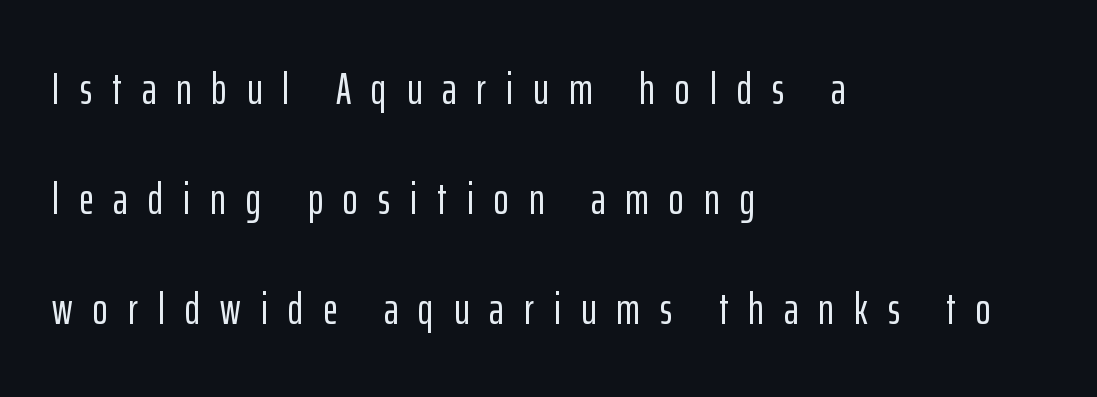
Q: Is the text italic (slanted)? A: No, it is upright.
Q: Is the typeface a serif or a sans-serif typeface? A: Sans-serif.
Q: Is the text underlined? A: No.
Q: How is the paragraph aligned? A: Left-aligned.
Q: Is the spacing between letters normal or unusually wide? A: Unusually wide.
Q: Is the spacing between lines tight, normal or loose? A: Loose.
Q: Width (condensed, normal, or wide)? A: Condensed.
Q: Stroke contrast? A: Low.
Q: x-height? A: Medium.
Q: Monospaced? A: No.
